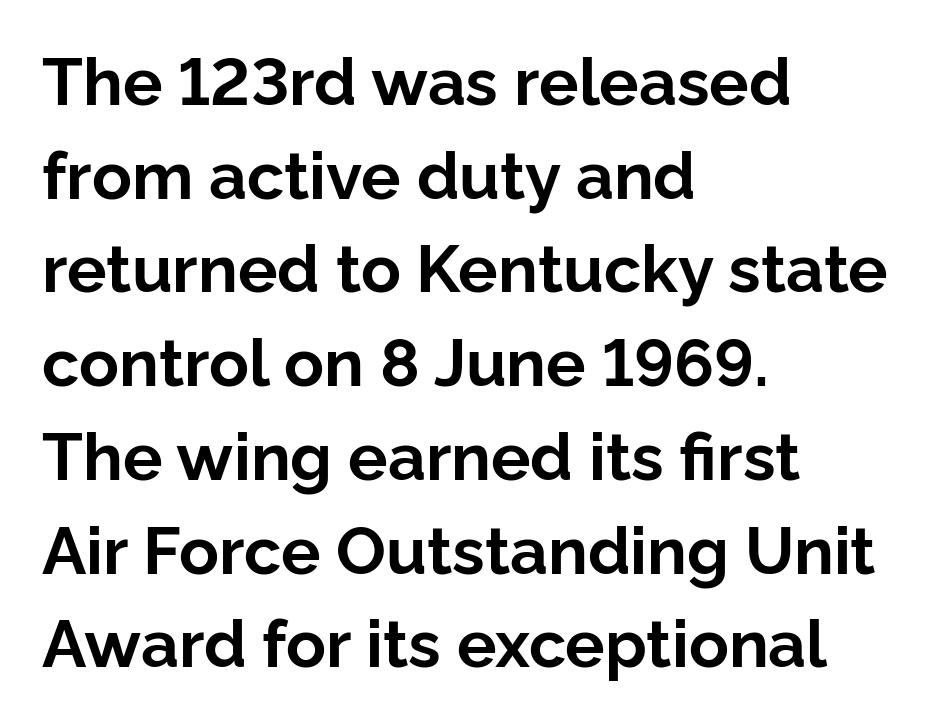
{"serif": "no", "italic": "no", "bold": "yes", "weight": "bold", "width": "normal", "stroke_contrast": "low", "x_height": "medium", "monospaced": "no", "underline": "no", "align": "left", "line_spacing": "normal", "line_spacing_ratio": 1.42, "letter_spacing": "normal", "letter_spacing_em": 0.0, "glyph_px": 66}
